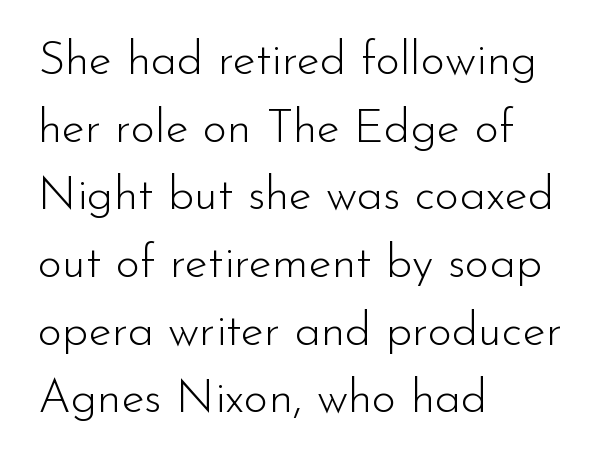
Normally led — the rows are evenly, conventionally spaced. Ascenders rise straight up at ninety degrees. Is this a sans? Yes — the strokes have no serifs. No chunkiness to these letters — they're not bold. Glance below the letters and you will spot only blank space.
